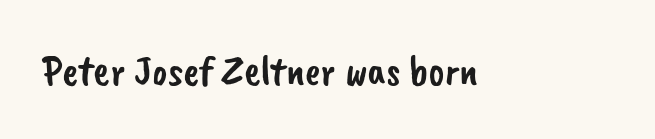
{"serif": "no", "width": "normal", "stroke_contrast": "low", "x_height": "small", "monospaced": "no", "underline": "no", "letter_spacing": "normal", "letter_spacing_em": 0.0, "glyph_px": 43}
